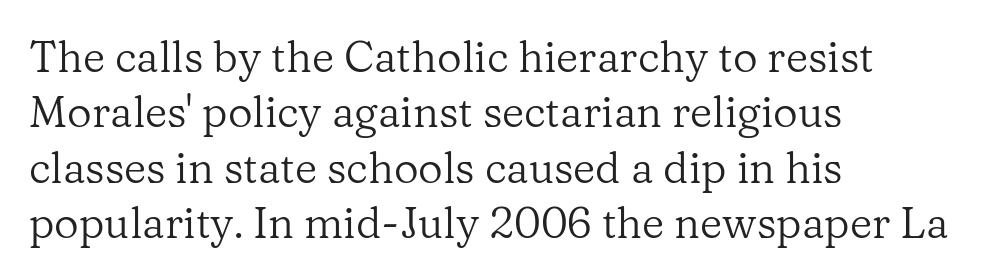
The image shows 43 px regular-weight serif type, upright; set left-aligned, normal line spacing (1.29x), normal letter spacing, not underlined; low stroke contrast and a medium x-height.
